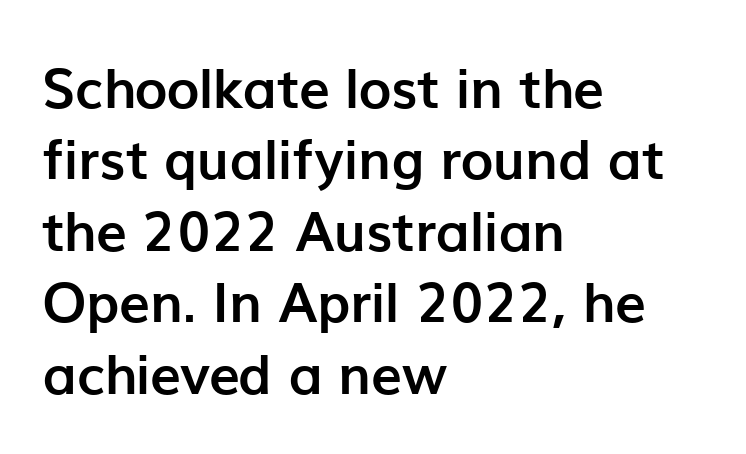
{"serif": "no", "italic": "no", "bold": "yes", "weight": "semibold", "width": "normal", "stroke_contrast": "low", "x_height": "medium", "monospaced": "no", "underline": "no", "align": "left", "line_spacing": "normal", "line_spacing_ratio": 1.3, "letter_spacing": "normal", "letter_spacing_em": 0.0, "glyph_px": 55}
